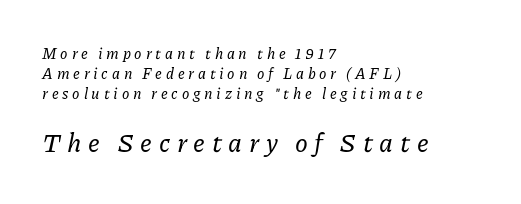
{"italic": "yes", "lean": "right", "slant_degrees": 11, "underline": "no", "align": "left", "line_spacing": "normal", "line_spacing_ratio": 1.34, "letter_spacing": "wide", "letter_spacing_em": 0.25, "larger_block": "second", "size_ratio": 1.73, "glyph_px": 26}
